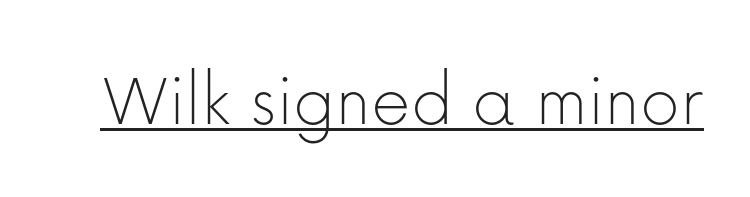
Q: Is the text bold? A: No.
Q: Is the text italic (slanted)? A: No, it is upright.
Q: Is the typeface a serif or a sans-serif typeface? A: Sans-serif.
Q: Is the text underlined? A: Yes.
Q: Is the spacing between letters normal or unusually wide? A: Normal.
Q: Width (condensed, normal, or wide)? A: Normal.
Q: Stroke contrast? A: Low.
Q: x-height? A: Medium.
Q: Monospaced? A: No.
